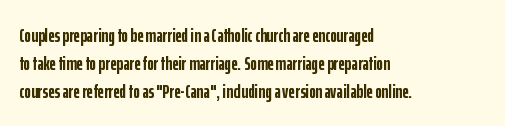
The image shows 20 px bold type, upright; set left-aligned, normal line spacing (1.4x), normal letter spacing, not underlined.
